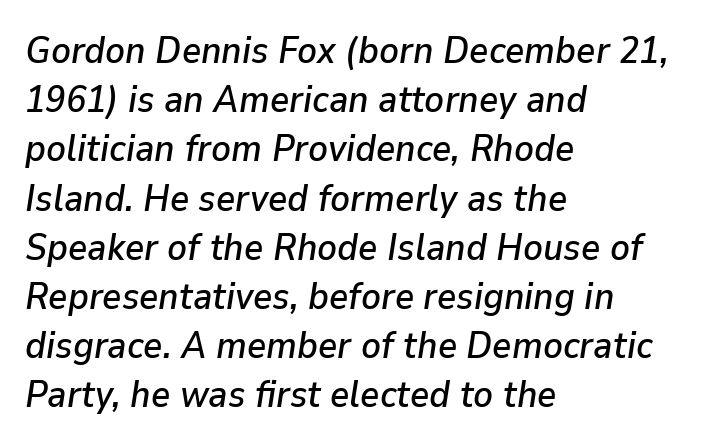
Each letter keeps its own natural width here, so spacing adapts to shape. Does the copy run flush right? No — it runs flush left. Letter spacing: default. Line spacing here is normal.
